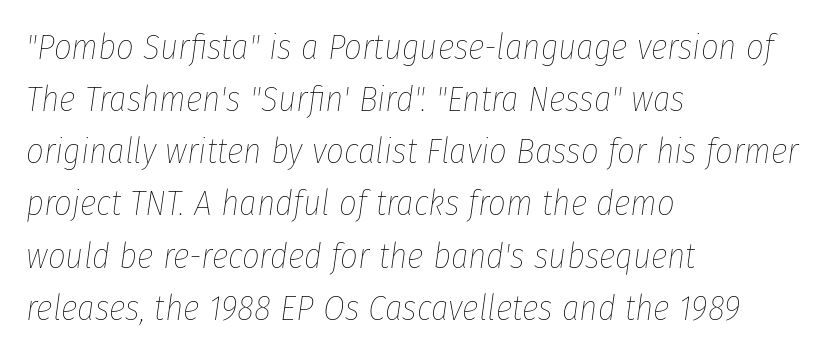
The image shows 35 px thin, condensed type, italic (leaning right); set left-aligned, normal line spacing (1.49x), normal letter spacing, not underlined; low stroke contrast and a medium x-height.
